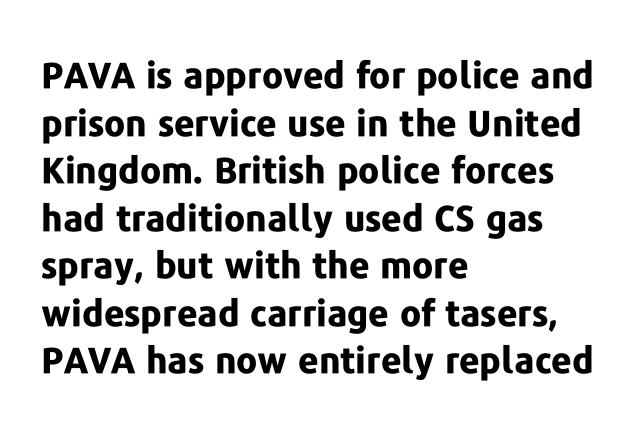
{"serif": "no", "italic": "no", "bold": "yes", "weight": "bold", "width": "normal", "stroke_contrast": "low", "x_height": "medium", "monospaced": "no", "underline": "no", "align": "left", "line_spacing": "normal", "line_spacing_ratio": 1.32, "letter_spacing": "normal", "letter_spacing_em": 0.0, "glyph_px": 36}
